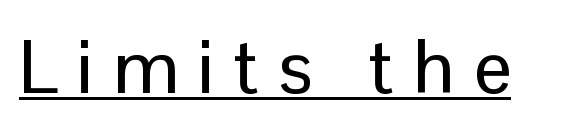
{"serif": "no", "italic": "no", "width": "normal", "stroke_contrast": "low", "x_height": "medium", "monospaced": "no", "underline": "yes", "letter_spacing": "wide", "letter_spacing_em": 0.27, "glyph_px": 74}
